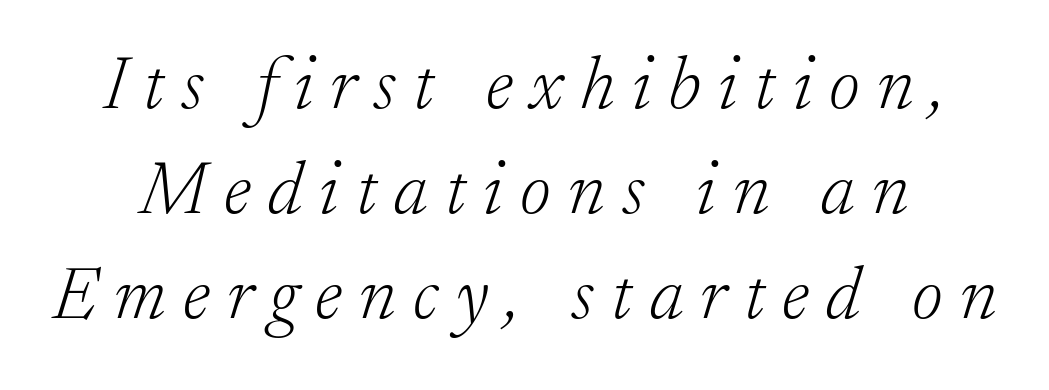
The vertical gap from one line to the next is medium. The line texture is sparse and dotted thanks to wide tracking. Note: serifs present on the glyphs. You could not count columns in this text — the font is proportionally spaced.
